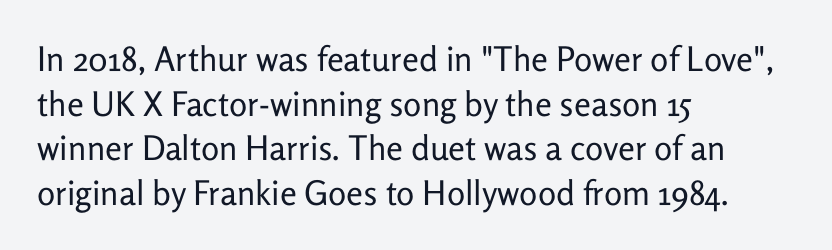
{"serif": "no", "italic": "no", "bold": "no", "weight": "regular", "width": "normal", "stroke_contrast": "low", "x_height": "medium", "monospaced": "no", "underline": "no", "align": "left", "line_spacing": "normal", "line_spacing_ratio": 1.31, "letter_spacing": "normal", "letter_spacing_em": 0.0, "glyph_px": 34}
